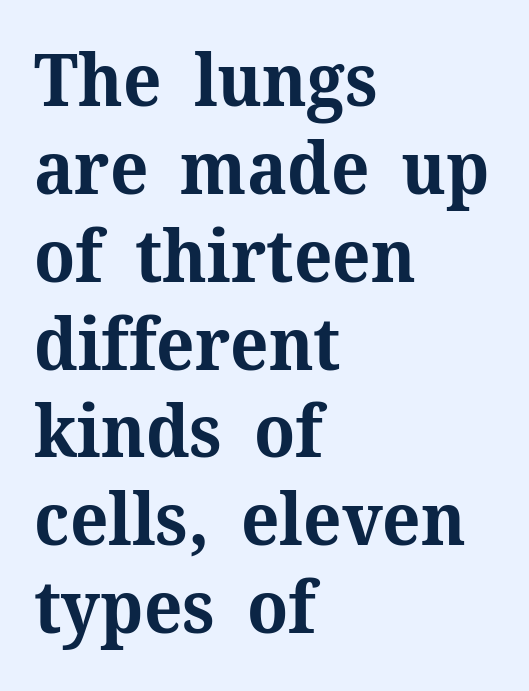
{"serif": "yes", "italic": "no", "bold": "yes", "weight": "bold", "width": "normal", "stroke_contrast": "medium", "x_height": "medium", "monospaced": "no", "underline": "no", "align": "left", "line_spacing_ratio": 1.22, "letter_spacing": "normal", "letter_spacing_em": 0.0, "glyph_px": 72}
